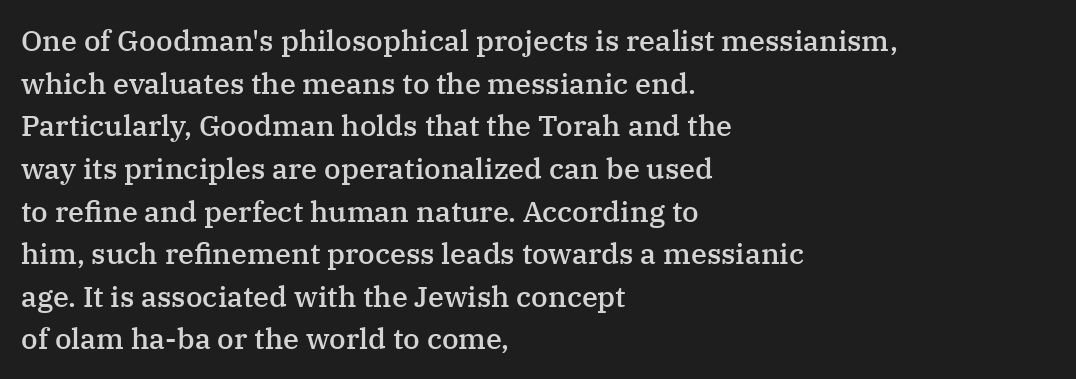
The image shows 29 px semibold serif type, upright; set left-aligned, normal line spacing (1.47x), normal letter spacing, not underlined; medium stroke contrast and a medium x-height.
